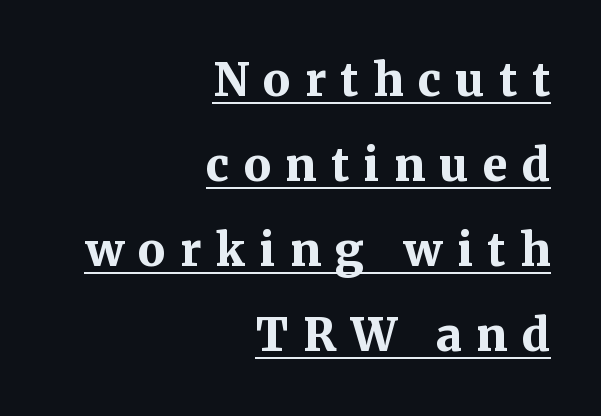
Q: Is the text bold? A: Yes.
Q: Is the text italic (slanted)? A: No, it is upright.
Q: Is the typeface a serif or a sans-serif typeface? A: Serif.
Q: Is the text underlined? A: Yes.
Q: How is the paragraph aligned? A: Right-aligned.
Q: Is the spacing between letters normal or unusually wide? A: Unusually wide.
Q: Width (condensed, normal, or wide)? A: Normal.
Q: Stroke contrast? A: Medium.
Q: x-height? A: Medium.
Q: Monospaced? A: No.
